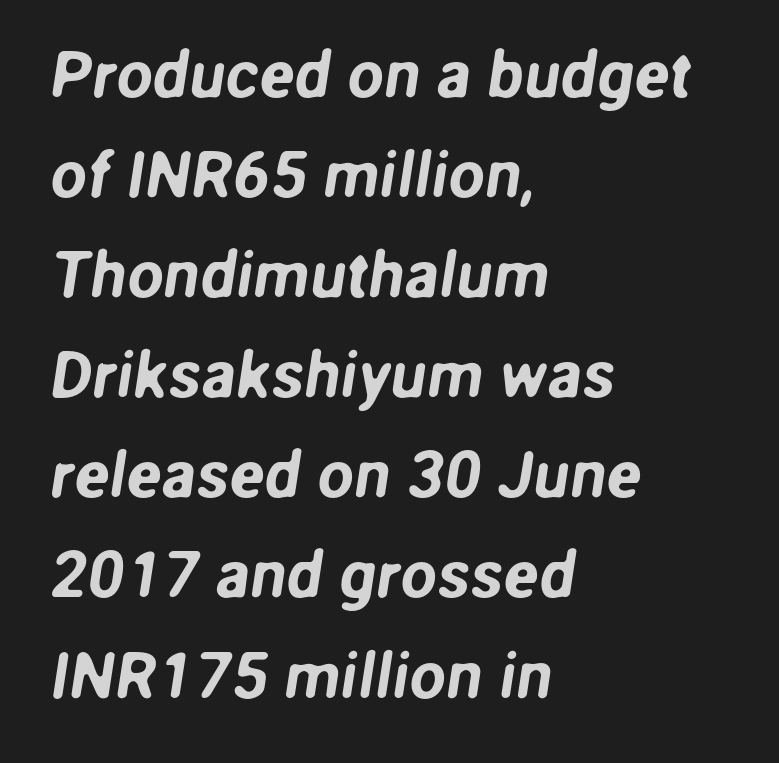
{"serif": "no", "width": "normal", "stroke_contrast": "low", "x_height": "medium", "monospaced": "no", "underline": "no", "align": "left", "line_spacing": "normal", "line_spacing_ratio": 1.54, "letter_spacing": "normal", "letter_spacing_em": 0.0, "glyph_px": 65}
